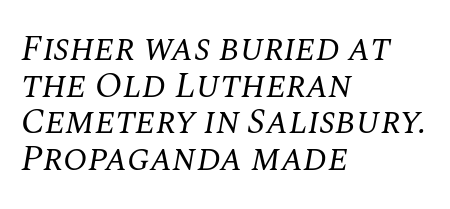
{"serif": "yes", "italic": "yes", "lean": "right", "slant_degrees": 10, "bold": "no", "weight": "regular", "width": "normal", "stroke_contrast": "medium", "x_height": "large", "monospaced": "no", "underline": "no", "align": "left", "line_spacing": "tight", "line_spacing_ratio": 1.02, "letter_spacing": "normal", "letter_spacing_em": 0.0, "glyph_px": 36}
